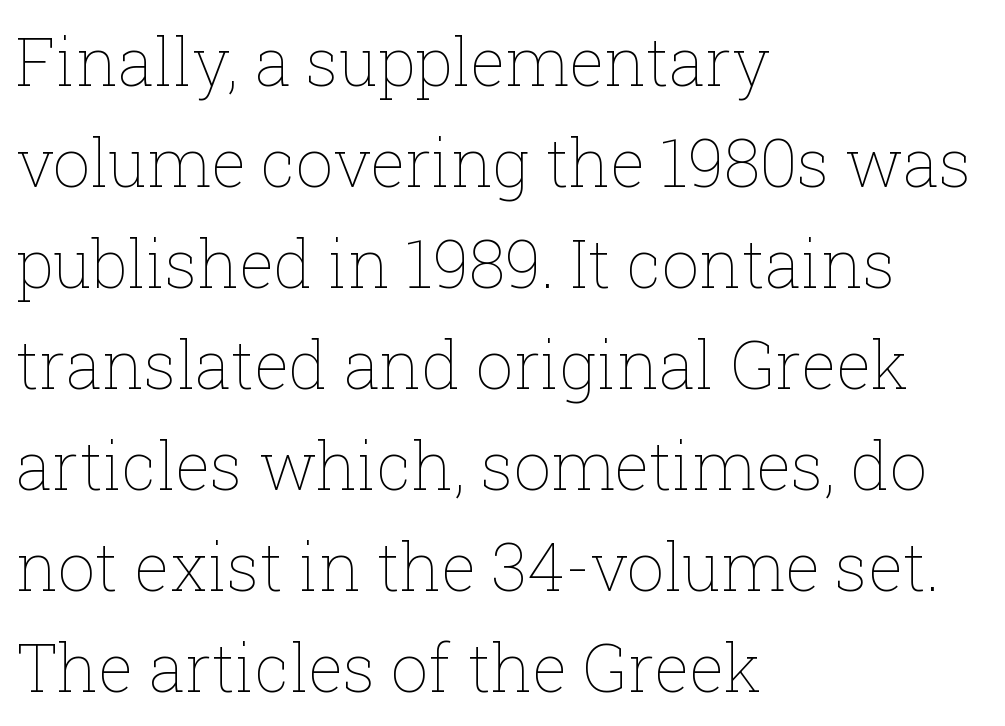
Q: Is the text bold? A: No.
Q: Is the text italic (slanted)? A: No, it is upright.
Q: Is the text underlined? A: No.
Q: How is the paragraph aligned? A: Left-aligned.
Q: Is the spacing between letters normal or unusually wide? A: Normal.
Q: Is the spacing between lines tight, normal or loose? A: Normal.
Q: Width (condensed, normal, or wide)? A: Normal.
Q: Stroke contrast? A: Low.
Q: x-height? A: Medium.
Q: Monospaced? A: No.
